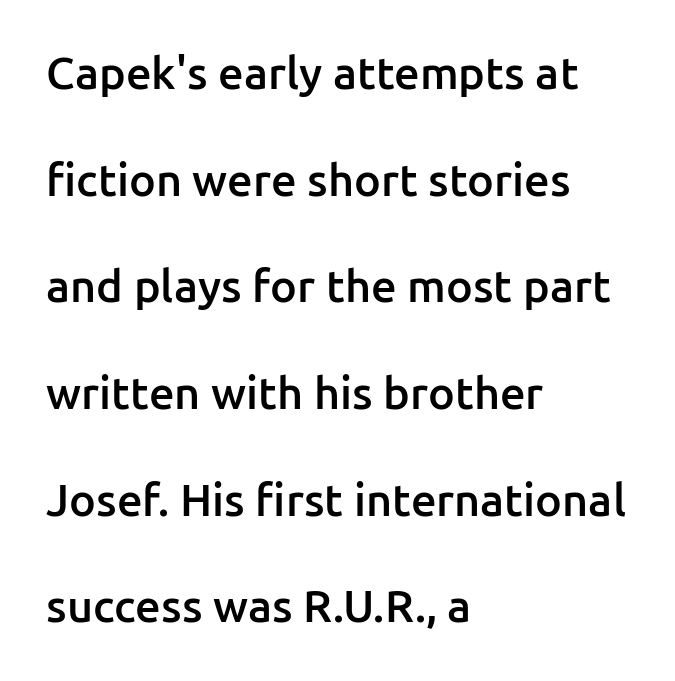
The image shows 45 px semibold sans-serif type, upright; set left-aligned, loose line spacing (2.37x), normal letter spacing, not underlined; low stroke contrast and a medium x-height.
